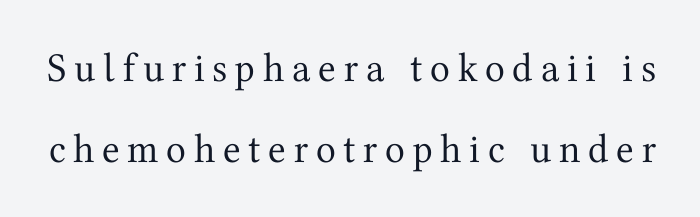
Q: Is the text bold? A: No.
Q: Is the text italic (slanted)? A: No, it is upright.
Q: Is the typeface a serif or a sans-serif typeface? A: Serif.
Q: Is the text underlined? A: No.
Q: Is the spacing between lines tight, normal or loose? A: Loose.
Q: Width (condensed, normal, or wide)? A: Normal.
Q: Stroke contrast? A: Medium.
Q: x-height? A: Medium.
Q: Monospaced? A: No.
